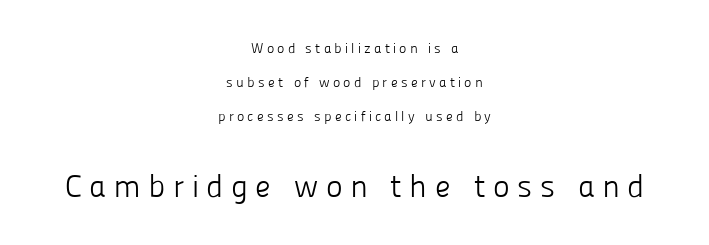
The image shows 32 px light sans-serif type, upright; set centered, loose line spacing (2.42x), unusually wide letter spacing (+0.23 em), not underlined; the second (bottom) block is 2.29x larger; low stroke contrast and a medium x-height.
